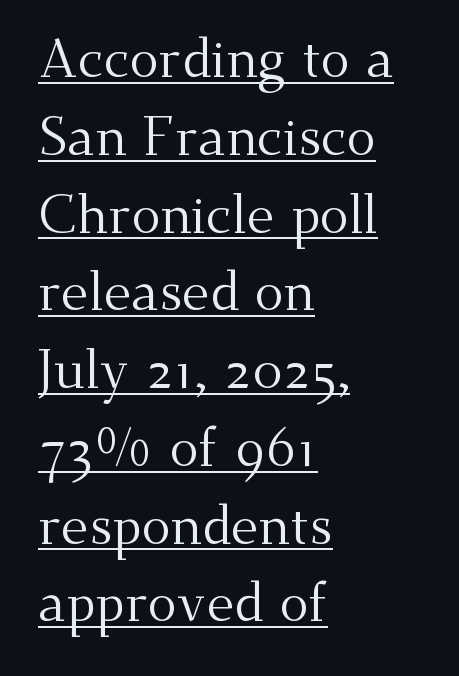
{"serif": "yes", "italic": "no", "bold": "no", "weight": "regular", "width": "normal", "stroke_contrast": "medium", "x_height": "small", "monospaced": "no", "underline": "yes", "align": "left", "line_spacing": "normal", "line_spacing_ratio": 1.44, "letter_spacing": "normal", "letter_spacing_em": 0.0, "glyph_px": 54}
